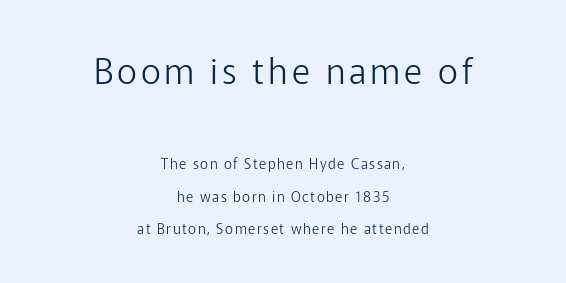
Where is the straight margin? There isn't one; the lines are centered. Summary of vertical rhythm: relaxed, with wide interline spacing. Compared with a typical body face, this is equally light or lighter still. Unlike italic type, these characters show no tilt at all. Think of a printed novel: that variable character pitch is what you see here. A sans-serif font was chosen for this passage.
